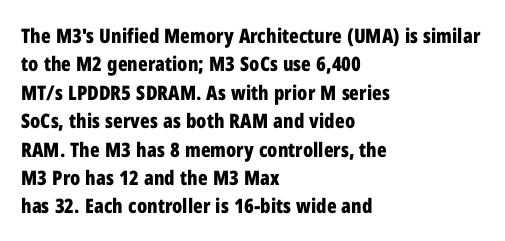
Has an underline been added? It has not. Here the glyphs are tracked normally, forming tight word shapes. Compared with typical paragraphs, the rows here are spaced about the same. The characters look thick and weighty, a clear bold.
